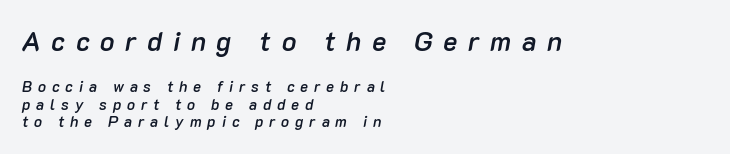
The image shows 27 px text type, italic (leaning right); set left-aligned, line spacing 1.19x, unusually wide letter spacing (+0.39 em), not underlined; the first (top) block is 1.8x larger.
